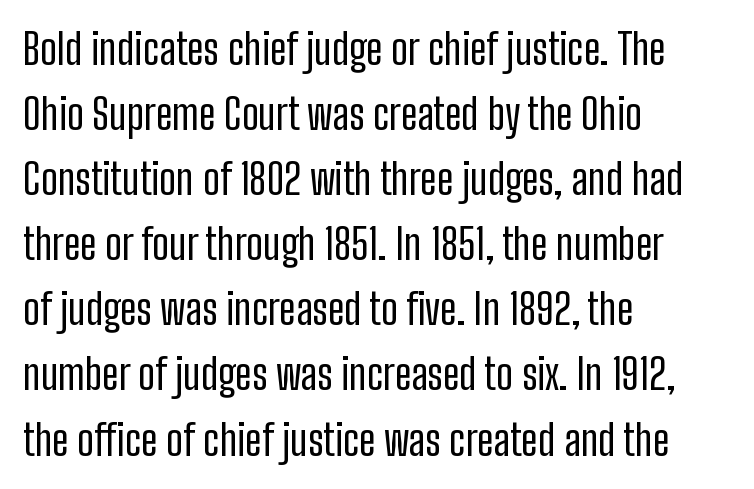
Q: Is the text bold? A: No.
Q: Is the text italic (slanted)? A: No, it is upright.
Q: Is the typeface a serif or a sans-serif typeface? A: Sans-serif.
Q: Is the text underlined? A: No.
Q: How is the paragraph aligned? A: Left-aligned.
Q: Is the spacing between letters normal or unusually wide? A: Normal.
Q: Is the spacing between lines tight, normal or loose? A: Normal.
Q: Width (condensed, normal, or wide)? A: Condensed.
Q: Stroke contrast? A: Low.
Q: x-height? A: Medium.
Q: Monospaced? A: No.
